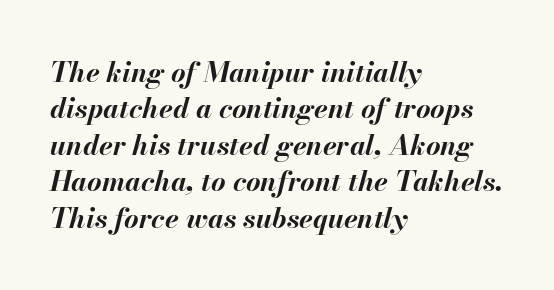
The image shows 28 px bold type, italic (leaning right); set left-aligned, normal line spacing (1.3x), normal letter spacing, not underlined; medium stroke contrast and a small x-height.
